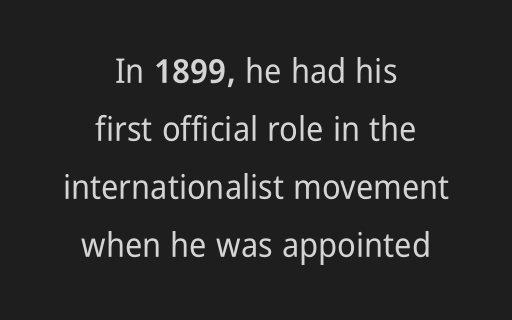
Q: Is the text italic (slanted)? A: No, it is upright.
Q: Is the typeface a serif or a sans-serif typeface? A: Sans-serif.
Q: Is the text underlined? A: No.
Q: How is the paragraph aligned? A: Centered.
Q: Is the spacing between letters normal or unusually wide? A: Normal.
Q: Width (condensed, normal, or wide)? A: Condensed.
Q: Stroke contrast? A: Low.
Q: x-height? A: Medium.
Q: Monospaced? A: No.
